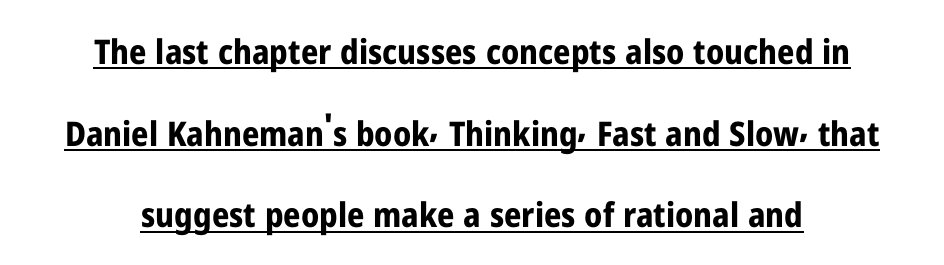
{"serif": "no", "italic": "no", "bold": "yes", "weight": "bold", "width": "condensed", "stroke_contrast": "low", "x_height": "medium", "monospaced": "no", "underline": "yes", "align": "center", "line_spacing": "loose", "line_spacing_ratio": 2.4, "letter_spacing": "normal", "letter_spacing_em": 0.0, "glyph_px": 34}
